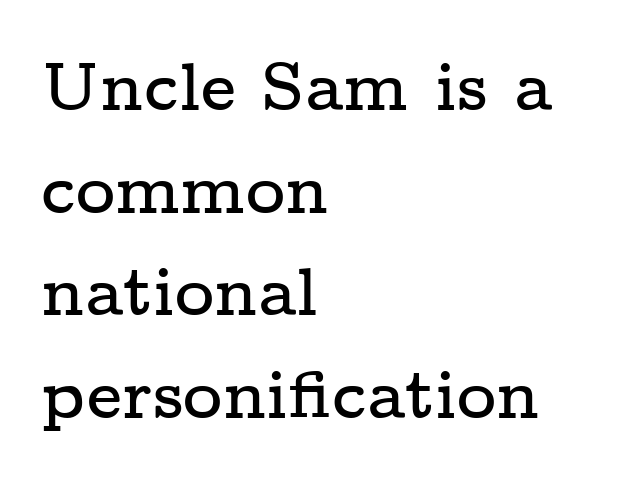
The image shows 68 px wide serif type, upright; set left-aligned, normal line spacing (1.51x), normal letter spacing, not underlined; low stroke contrast and a medium x-height.
